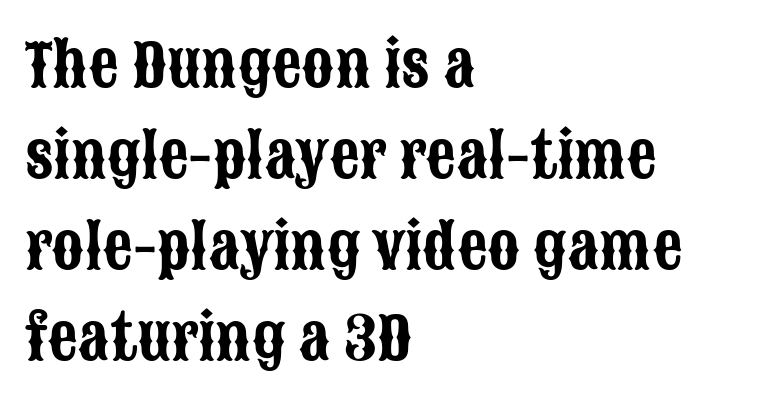
Q: Is the text italic (slanted)? A: No, it is upright.
Q: Is the typeface a serif or a sans-serif typeface? A: Sans-serif.
Q: Is the text underlined? A: No.
Q: How is the paragraph aligned? A: Left-aligned.
Q: Is the spacing between letters normal or unusually wide? A: Normal.
Q: Is the spacing between lines tight, normal or loose? A: Normal.
Q: Width (condensed, normal, or wide)? A: Condensed.
Q: Stroke contrast? A: Low.
Q: x-height? A: Large.
Q: Monospaced? A: No.
